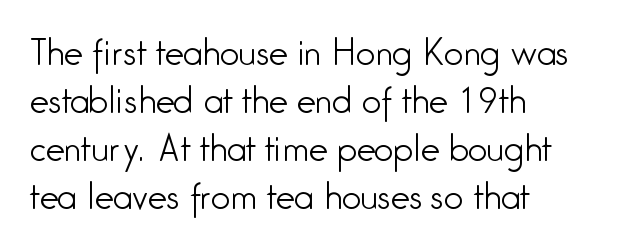
The image shows 34 px light, condensed sans-serif type, upright; set left-aligned, normal line spacing (1.41x), normal letter spacing, not underlined; low stroke contrast and a medium x-height.
